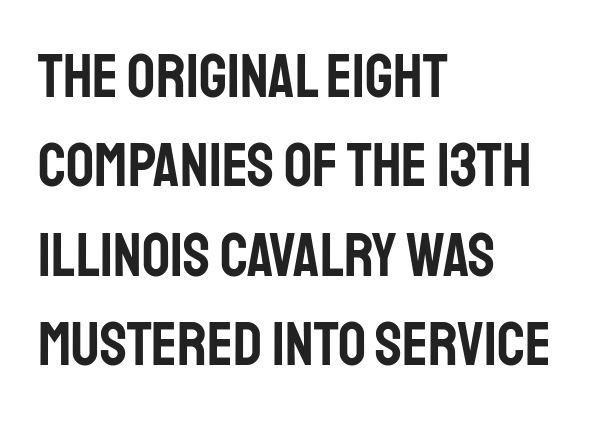
The image shows 62 px condensed sans-serif type, upright; set left-aligned, normal line spacing (1.44x), normal letter spacing, not underlined; low stroke contrast and a large x-height.
